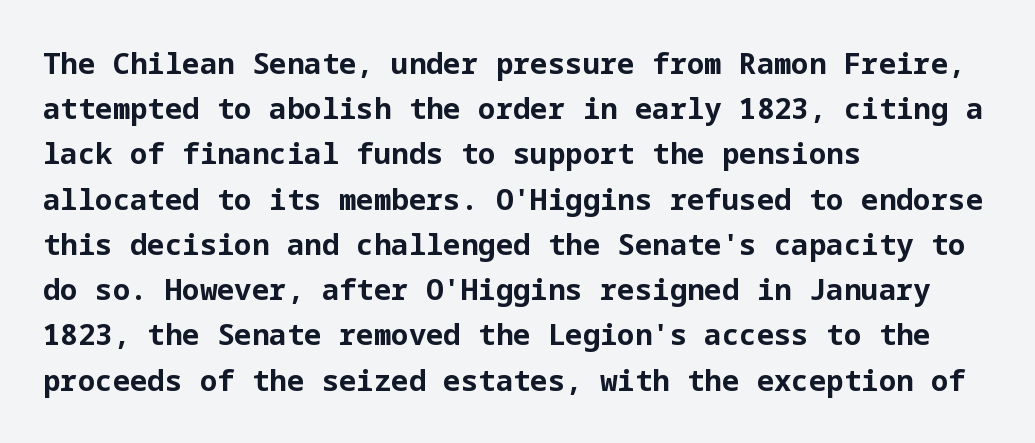
{"serif": "no", "italic": "no", "bold": "yes", "weight": "bold", "width": "normal", "stroke_contrast": "low", "x_height": "medium", "underline": "no", "align": "left", "line_spacing": "normal", "line_spacing_ratio": 1.56, "letter_spacing": "normal", "letter_spacing_em": 0.0, "glyph_px": 29}
